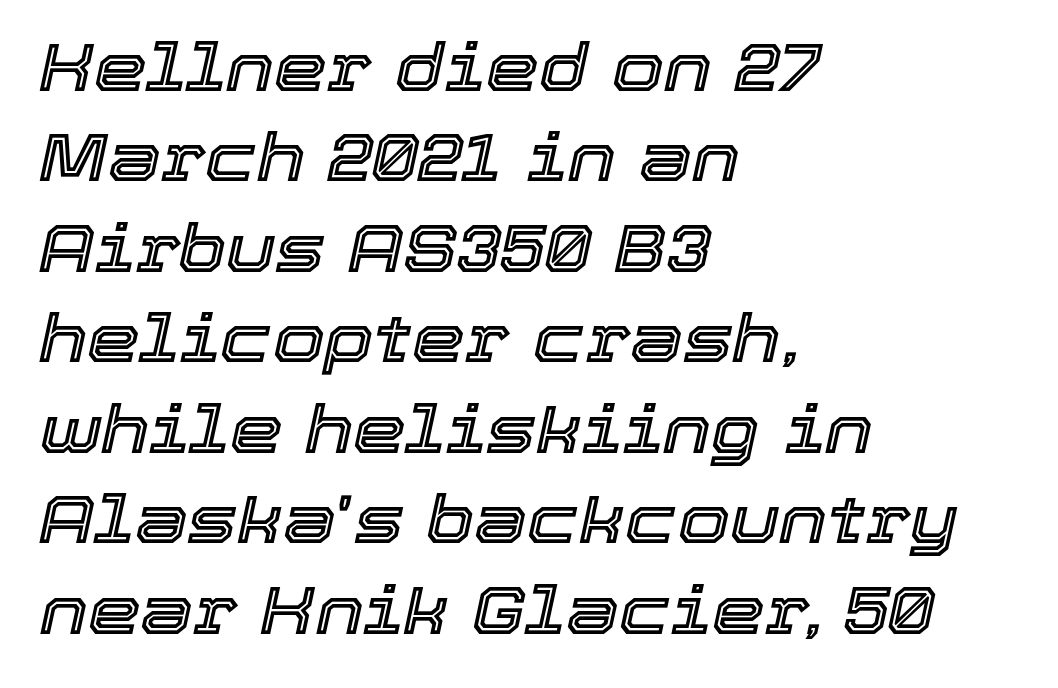
The gaps between neighbouring characters are ordinary and unremarkable. Compared with ordinary roman type, these characters are visibly tilted. Here the designer chose a conventional face with non-uniform glyph widths. The block of text has a typical density, with ordinary space between rows.
